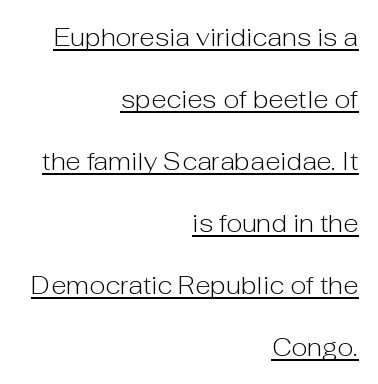
{"italic": "no", "bold": "no", "underline": "yes", "align": "right", "line_spacing": "loose", "line_spacing_ratio": 2.48, "letter_spacing": "normal", "letter_spacing_em": 0.0, "glyph_px": 25}
